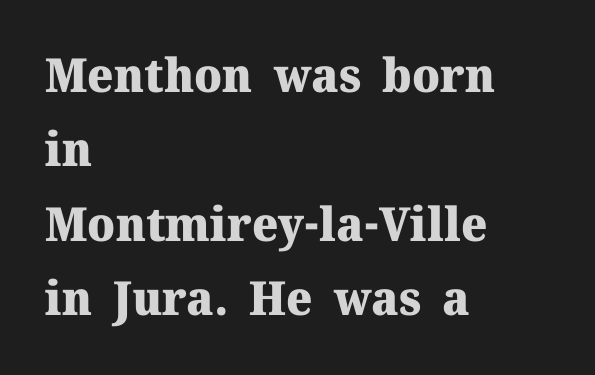
Honestly, there is no underline to notice here at all. Unlike italic type, these characters show no tilt at all. Each glyph is drawn with heavy, bold strokes. Spacing between characters is what you'd get straight out of the box.
